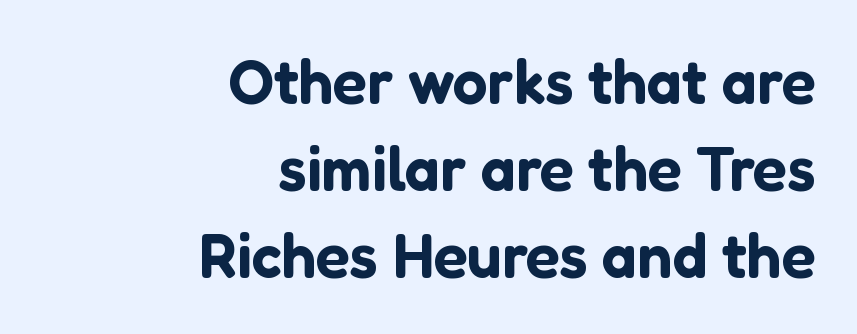
Q: Is the text italic (slanted)? A: No, it is upright.
Q: Is the typeface a serif or a sans-serif typeface? A: Sans-serif.
Q: Is the text underlined? A: No.
Q: How is the paragraph aligned? A: Right-aligned.
Q: Is the spacing between letters normal or unusually wide? A: Normal.
Q: Is the spacing between lines tight, normal or loose? A: Normal.
Q: Width (condensed, normal, or wide)? A: Normal.
Q: Stroke contrast? A: Low.
Q: x-height? A: Medium.
Q: Monospaced? A: No.
